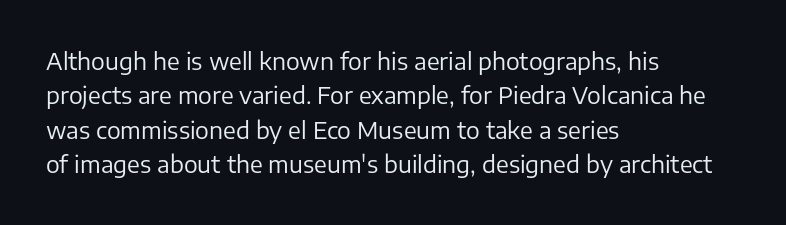
{"italic": "no", "bold": "no", "underline": "no", "align": "left", "line_spacing": "normal", "line_spacing_ratio": 1.49, "letter_spacing": "normal", "letter_spacing_em": 0.0, "glyph_px": 23}
